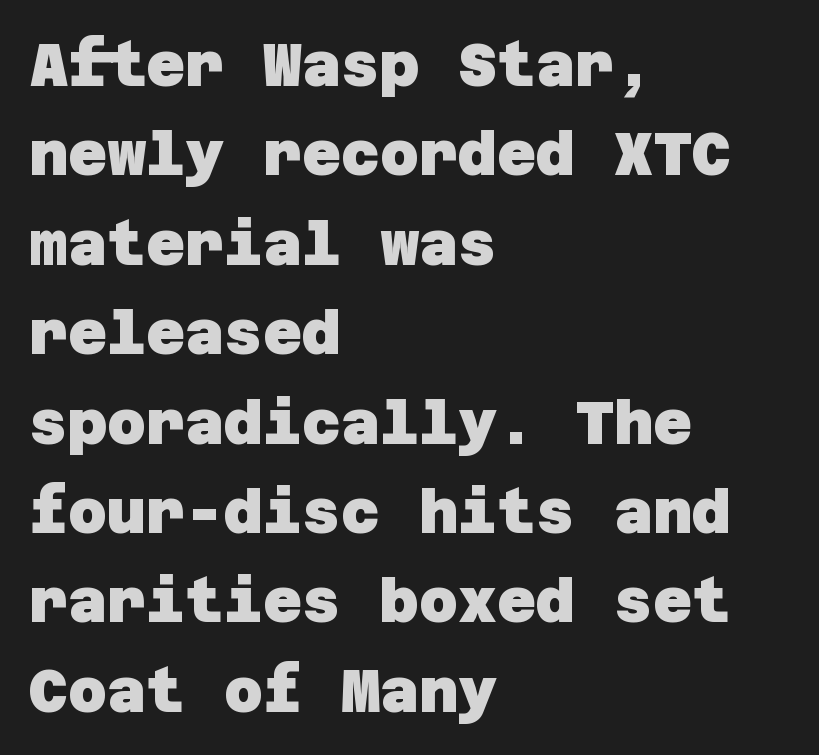
The image shows 60 px heavy sans-serif type; set left-aligned, normal line spacing (1.49x), normal letter spacing, not underlined; low stroke contrast and a large x-height.
